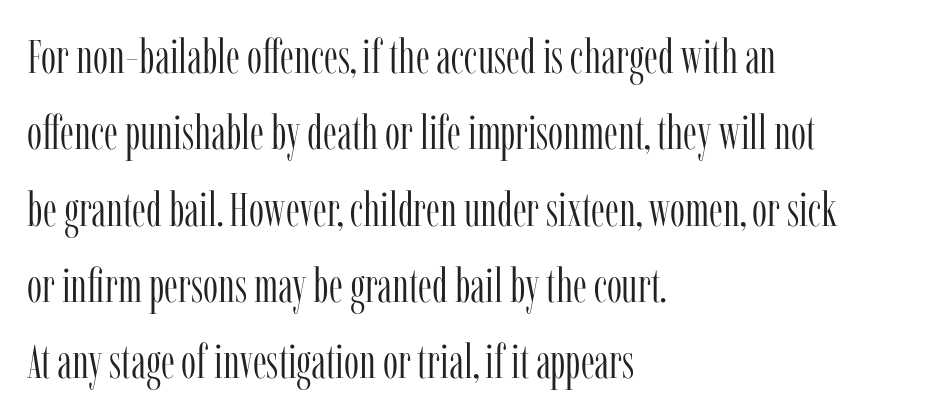
The image shows 48 px light, condensed serif type, upright; set left-aligned, normal line spacing (1.59x), normal letter spacing, not underlined; low stroke contrast and a medium x-height.
